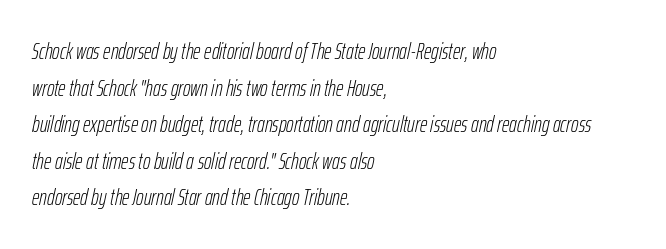
{"italic": "yes", "lean": "right", "slant_degrees": 12, "bold": "no", "underline": "no", "align": "left", "line_spacing": "normal", "line_spacing_ratio": 1.59, "letter_spacing": "normal", "letter_spacing_em": 0.0, "glyph_px": 23}
